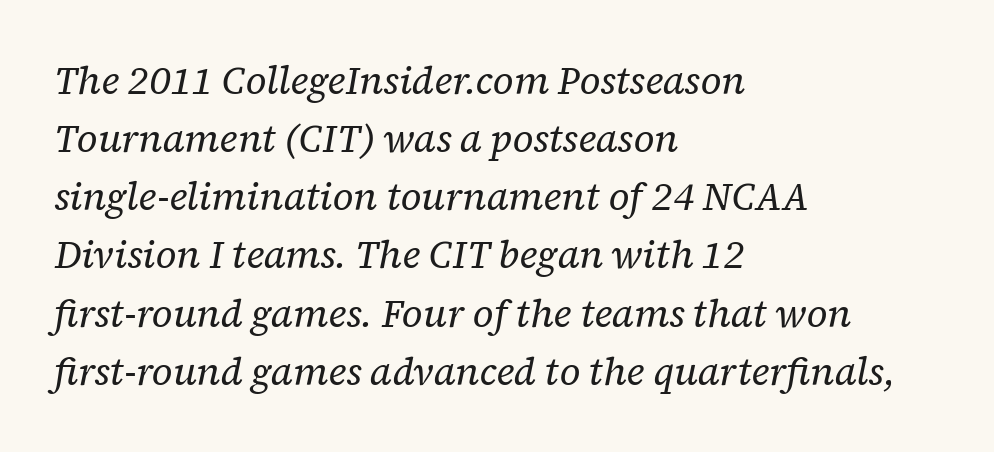
{"serif": "yes", "italic": "yes", "lean": "right", "slant_degrees": 12, "bold": "no", "weight": "regular", "width": "normal", "stroke_contrast": "low", "x_height": "medium", "monospaced": "no", "underline": "no", "align": "left", "line_spacing": "normal", "line_spacing_ratio": 1.53, "letter_spacing": "normal", "letter_spacing_em": 0.0, "glyph_px": 38}
